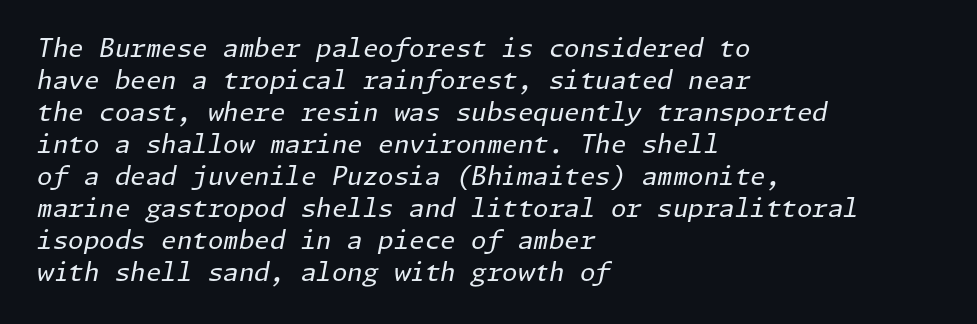
These lines are set flush left with a ragged right edge. Italic? Definitely — the glyphs are oblique. Plain, unruled lines of type. Normally led — the rows are evenly, conventionally spaced.
